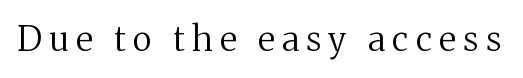
{"serif": "yes", "italic": "no", "bold": "no", "weight": "regular", "width": "normal", "stroke_contrast": "medium", "x_height": "medium", "monospaced": "no", "underline": "no", "letter_spacing": "wide", "letter_spacing_em": 0.22, "glyph_px": 34}
